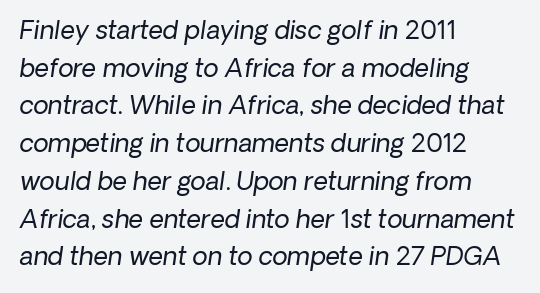
{"bold": "no", "underline": "no", "align": "left", "line_spacing": "normal", "line_spacing_ratio": 1.51, "letter_spacing": "normal", "letter_spacing_em": 0.0, "glyph_px": 25}
